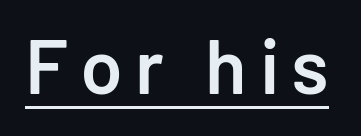
The image shows 76 px semibold sans-serif type, upright; set underlined; low stroke contrast and a medium x-height.
